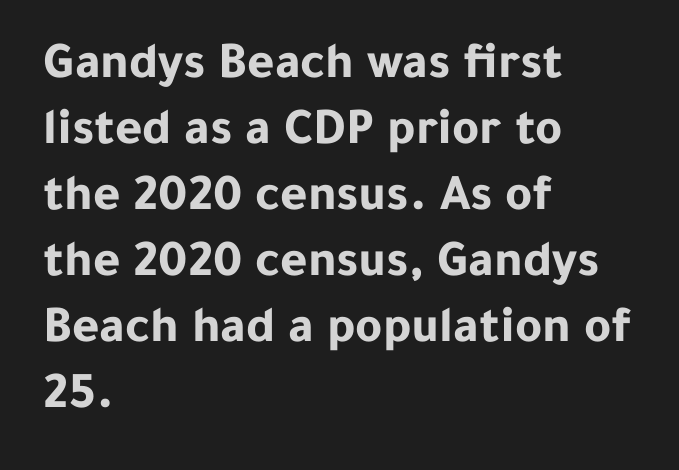
{"serif": "no", "italic": "no", "bold": "yes", "weight": "bold", "width": "normal", "stroke_contrast": "low", "x_height": "medium", "monospaced": "no", "underline": "no", "align": "left", "line_spacing": "normal", "line_spacing_ratio": 1.27, "letter_spacing": "normal", "letter_spacing_em": 0.0, "glyph_px": 52}
